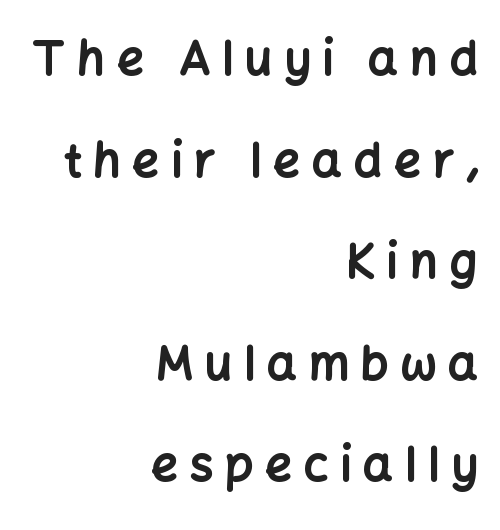
Whoever set this chose breathing room over compactness in the vertical rhythm. Heft: maximum for text — a bold. These lines are set flush right with a ragged left edge. Characters remain perfectly vertical along every line.
